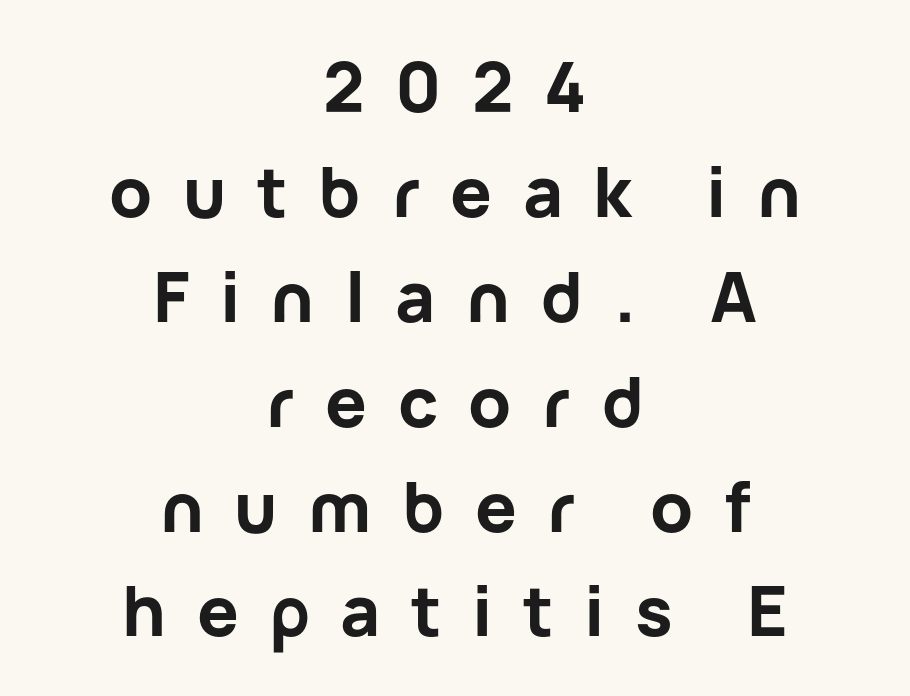
A centered setting, common on invitations and titles, is used for this passage. The rendering uses natural spacing where letterforms have individual widths. When letters stand straight like this, we call the style roman or upright. The designer left line spacing at the default. The horizontal fit of the characters is loose and conspicuously gappy.
